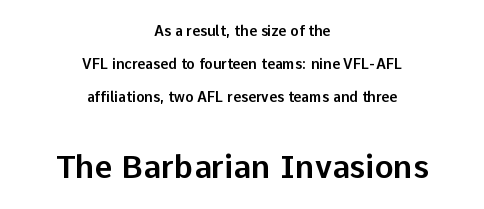
The image shows 32 px sans-serif type, upright; set centered, loose line spacing (2.37x), normal letter spacing, not underlined; the second (bottom) block is 2.29x larger; low stroke contrast and a medium x-height.
